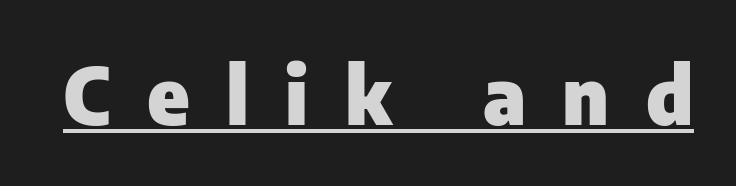
Q: Is the text bold? A: Yes.
Q: Is the text italic (slanted)? A: No, it is upright.
Q: Is the typeface a serif or a sans-serif typeface? A: Sans-serif.
Q: Is the text underlined? A: Yes.
Q: Is the spacing between letters normal or unusually wide? A: Unusually wide.
Q: Width (condensed, normal, or wide)? A: Normal.
Q: Stroke contrast? A: Low.
Q: x-height? A: Medium.
Q: Monospaced? A: No.
